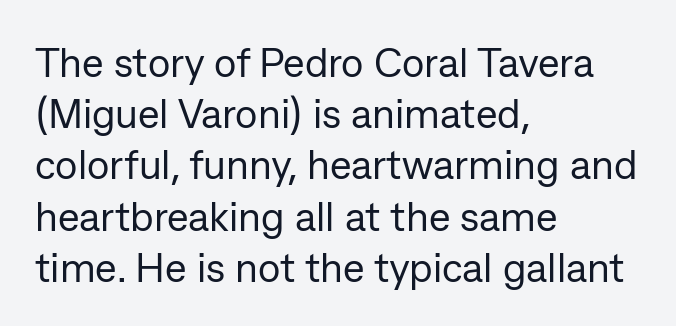
{"serif": "no", "italic": "no", "bold": "no", "weight": "regular", "width": "normal", "stroke_contrast": "low", "x_height": "medium", "monospaced": "no", "underline": "no", "align": "left", "line_spacing": "normal", "line_spacing_ratio": 1.25, "letter_spacing": "normal", "letter_spacing_em": 0.0, "glyph_px": 41}
